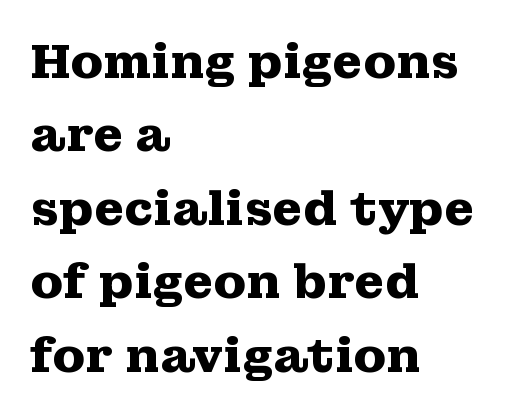
Q: Is the text bold? A: Yes.
Q: Is the text italic (slanted)? A: No, it is upright.
Q: Is the typeface a serif or a sans-serif typeface? A: Serif.
Q: Is the text underlined? A: No.
Q: How is the paragraph aligned? A: Left-aligned.
Q: Is the spacing between letters normal or unusually wide? A: Normal.
Q: Is the spacing between lines tight, normal or loose? A: Normal.
Q: Width (condensed, normal, or wide)? A: Wide.
Q: Stroke contrast? A: Medium.
Q: x-height? A: Medium.
Q: Monospaced? A: No.
